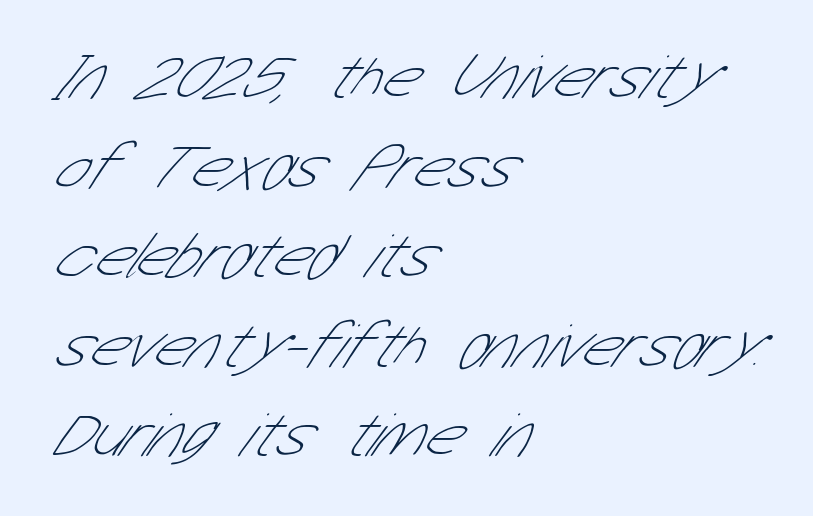
The image shows 64 px thin, condensed sans-serif type; set left-aligned, normal line spacing (1.4x), normal letter spacing, not underlined; low stroke contrast and a medium x-height.
